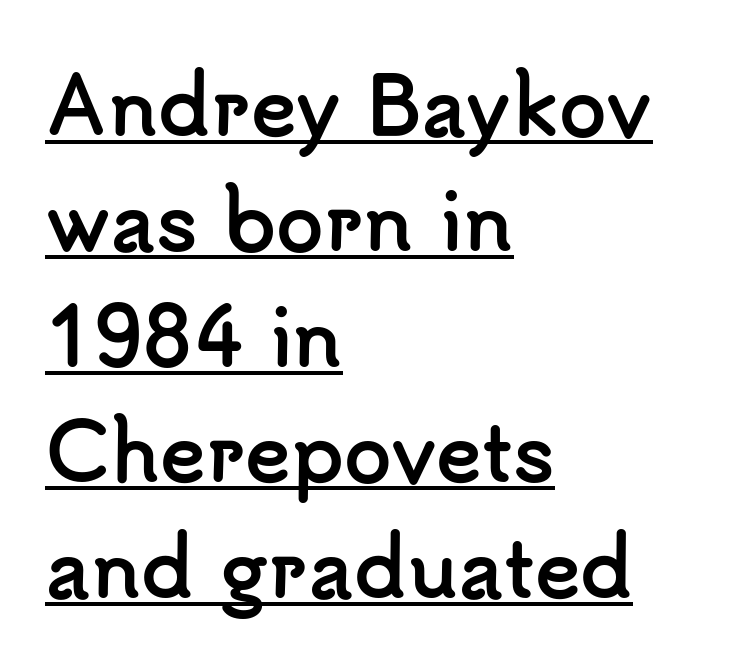
Is this a fixed-width face? No — the glyphs have proportional, varying widths. Leading: standard. Serif or sans? Sans — the stroke terminals are bare. Leftover space on each line is placed entirely after the last word. Emphasis is given by a line drawn under the lettering. The face used here is rendered with its standard letterfit.
